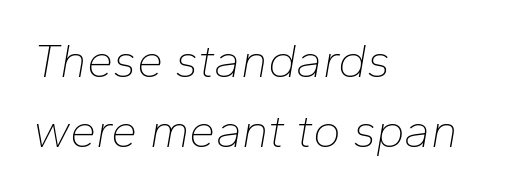
{"italic": "yes", "lean": "right", "slant_degrees": 10, "bold": "no", "weight": "thin", "width": "normal", "stroke_contrast": "low", "x_height": "medium", "monospaced": "no", "underline": "no", "align": "left", "line_spacing": "normal", "line_spacing_ratio": 1.49, "letter_spacing": "normal", "letter_spacing_em": 0.0, "glyph_px": 47}
